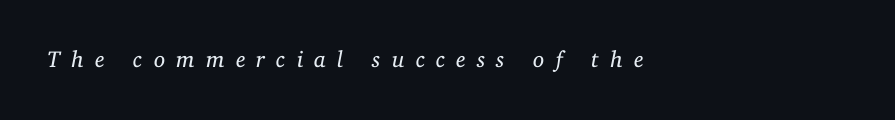
The string is rendered with underlining switched off. Counters stay open thanks to moderate or lighter strokes. Slant detected: the letters are inclined. Line beginnings align vertically; line endings do not. The tracking jumps out immediately: characters are airy and widely separated.
